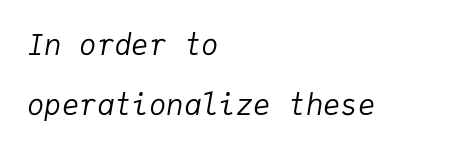
Q: Is the text bold? A: No.
Q: Is the text italic (slanted)? A: Yes, it leans right by about 9 degrees.
Q: Is the text underlined? A: No.
Q: How is the paragraph aligned? A: Left-aligned.
Q: Is the spacing between letters normal or unusually wide? A: Normal.
Q: Is the spacing between lines tight, normal or loose? A: Loose.
Q: Width (condensed, normal, or wide)? A: Normal.
Q: Stroke contrast? A: Low.
Q: x-height? A: Medium.
Q: Monospaced? A: Yes.
